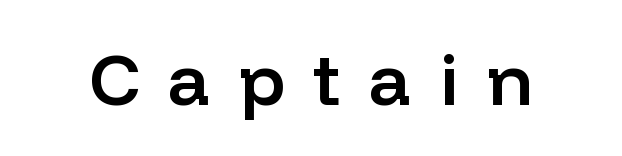
Words float on clear page, feet unadorned. Do the characters align in a grid? No, the font is proportional. Nope, not italic — everything's standing straight. The characters display no serif detailing; their extremities are plain. The rendering inserts visible extra space after every character.
